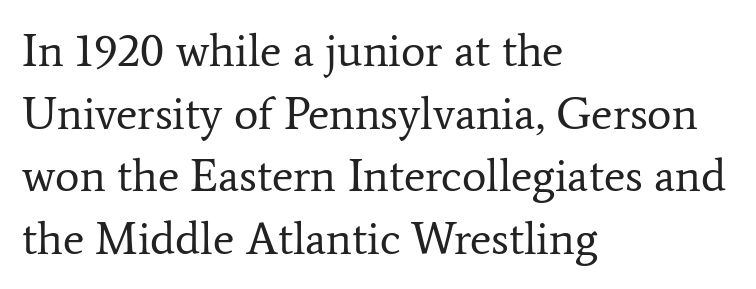
Here the glyphs are tracked normally, forming tight word shapes. Short and long lines alike share a common starting point at left. Each stroke keeps to a modest, everyday thickness or less. Unlike a clean sans, this face finishes its strokes with serifs. Regarding leading, the lines here are spaced in the standard way.
